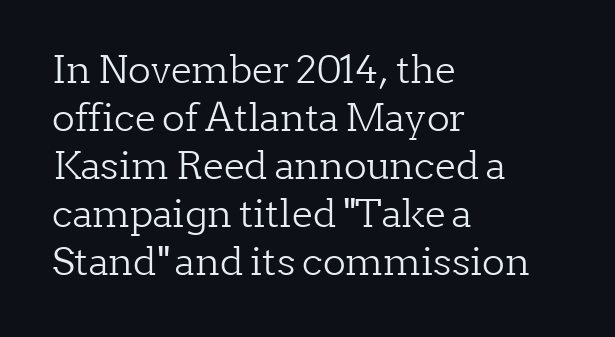
{"serif": "yes", "italic": "no", "bold": "no", "weight": "light", "width": "normal", "stroke_contrast": "low", "x_height": "medium", "monospaced": "no", "underline": "no", "align": "left", "line_spacing": "normal", "line_spacing_ratio": 1.26, "letter_spacing": "normal", "letter_spacing_em": 0.0, "glyph_px": 38}
